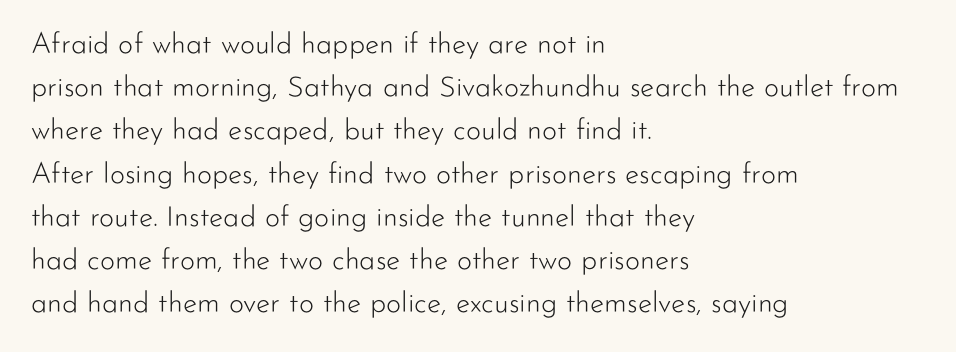
The image shows 29 px light sans-serif type, upright; set left-aligned, normal line spacing (1.49x), normal letter spacing, not underlined; low stroke contrast and a small x-height.
